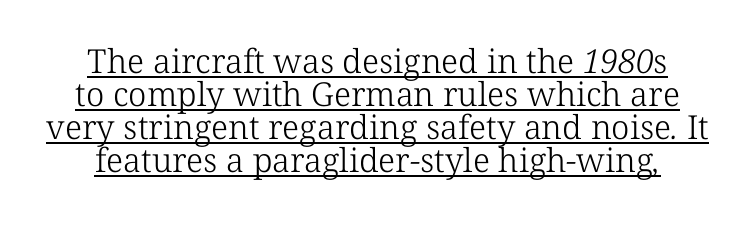
The image shows 33 px light serif type; set tight line spacing (1.0x), normal letter spacing, underlined; low stroke contrast and a medium x-height.
